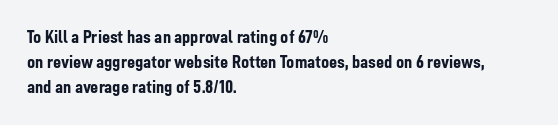
Q: Is the text bold? A: Yes.
Q: Is the text italic (slanted)? A: No, it is upright.
Q: Is the text underlined? A: No.
Q: How is the paragraph aligned? A: Left-aligned.
Q: Is the spacing between letters normal or unusually wide? A: Normal.
Q: Is the spacing between lines tight, normal or loose? A: Normal.
